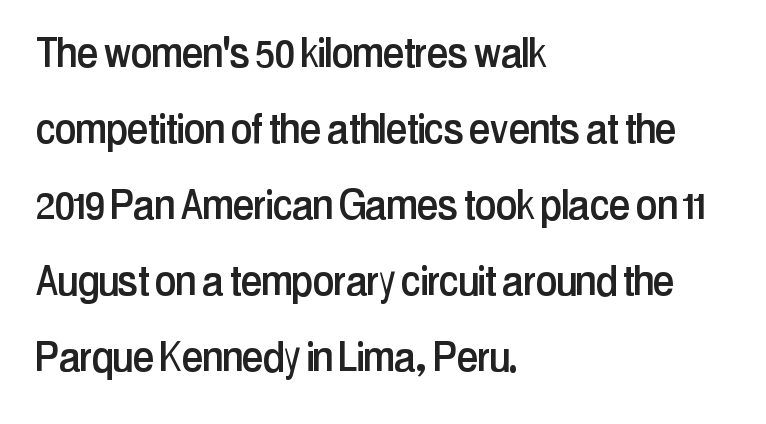
The image shows 49 px condensed sans-serif type, upright; set left-aligned, normal line spacing (1.55x), normal letter spacing, not underlined; low stroke contrast and a medium x-height.
